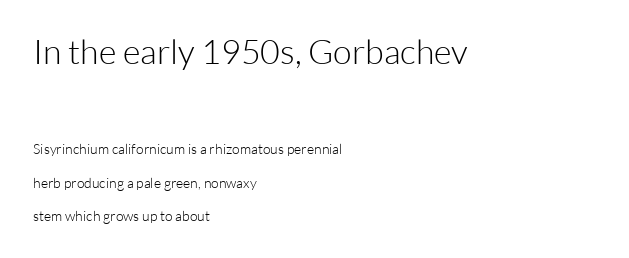
Q: Is the text bold? A: No.
Q: Is the text italic (slanted)? A: No, it is upright.
Q: Is the typeface a serif or a sans-serif typeface? A: Sans-serif.
Q: Is the text underlined? A: No.
Q: How is the paragraph aligned? A: Left-aligned.
Q: Is the spacing between letters normal or unusually wide? A: Normal.
Q: Is the spacing between lines tight, normal or loose? A: Loose.
Q: Which block of text is set in a larger size, the first (top) or the second (bottom)? A: The first (top) one.
Q: Width (condensed, normal, or wide)? A: Normal.
Q: Stroke contrast? A: Low.
Q: x-height? A: Medium.
Q: Monospaced? A: No.
